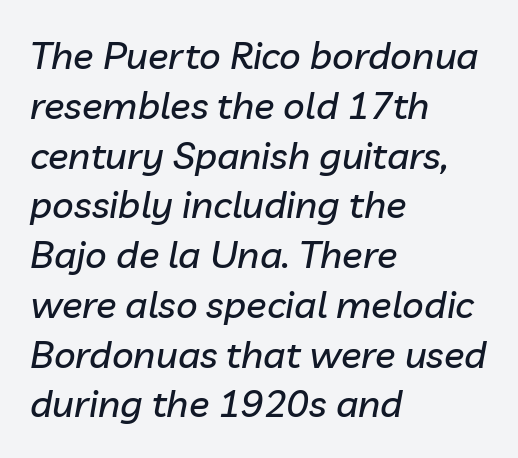
{"italic": "yes", "lean": "right", "slant_degrees": 10, "width": "normal", "stroke_contrast": "low", "x_height": "medium", "monospaced": "no", "underline": "no", "align": "left", "line_spacing": "normal", "line_spacing_ratio": 1.31, "letter_spacing": "normal", "letter_spacing_em": 0.0, "glyph_px": 38}
